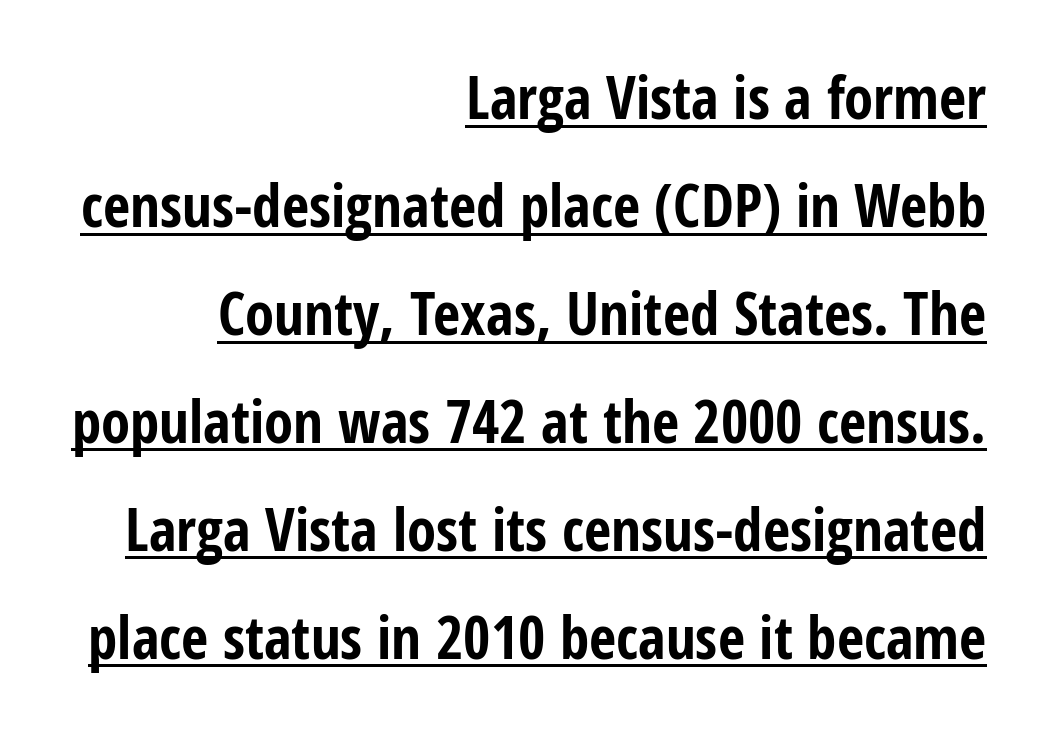
Q: Is the text bold? A: Yes.
Q: Is the text italic (slanted)? A: No, it is upright.
Q: Is the typeface a serif or a sans-serif typeface? A: Sans-serif.
Q: Is the text underlined? A: Yes.
Q: How is the paragraph aligned? A: Right-aligned.
Q: Is the spacing between letters normal or unusually wide? A: Normal.
Q: Width (condensed, normal, or wide)? A: Condensed.
Q: Stroke contrast? A: Low.
Q: x-height? A: Medium.
Q: Monospaced? A: No.
